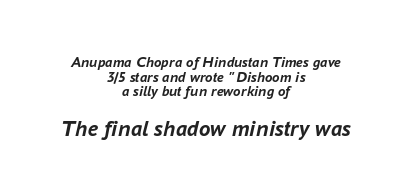
{"italic": "yes", "lean": "right", "slant_degrees": 16, "bold": "yes", "underline": "no", "align": "center", "line_spacing": "tight", "line_spacing_ratio": 0.97, "letter_spacing": "normal", "letter_spacing_em": 0.0, "larger_block": "second", "size_ratio": 1.53, "glyph_px": 23}
